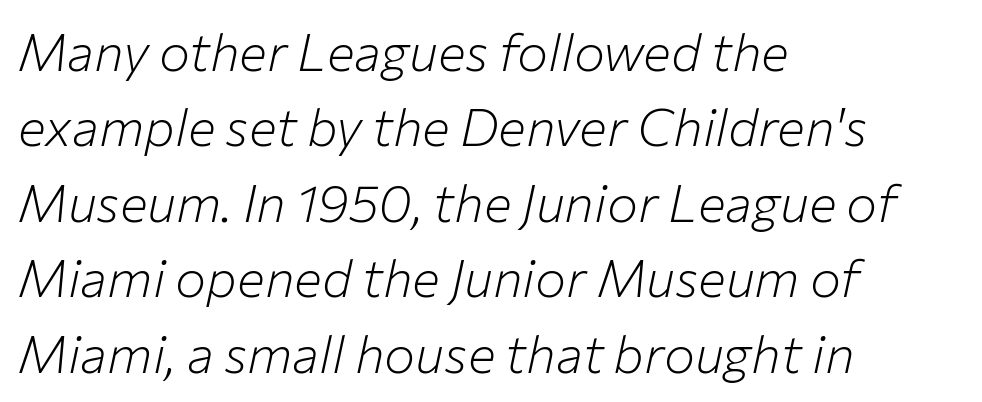
The image shows 52 px light type, italic (leaning right); set left-aligned, normal line spacing (1.45x), normal letter spacing, not underlined; low stroke contrast and a medium x-height.
